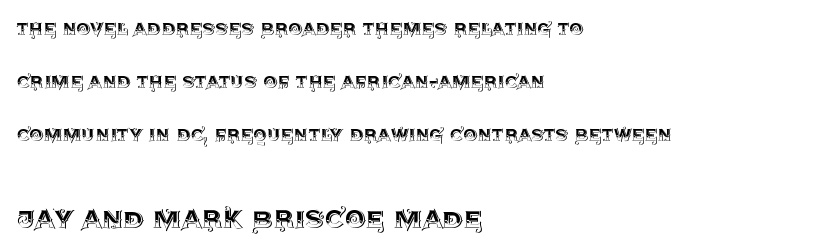
Reading down the block, your eye returns to a fixed left position each line. Posture: vertical. The string is rendered with underlining switched off. Visually, the bottom section dominates because its glyphs are scaled up. This sample has the flowing, uneven cadence of proportional lettering.
